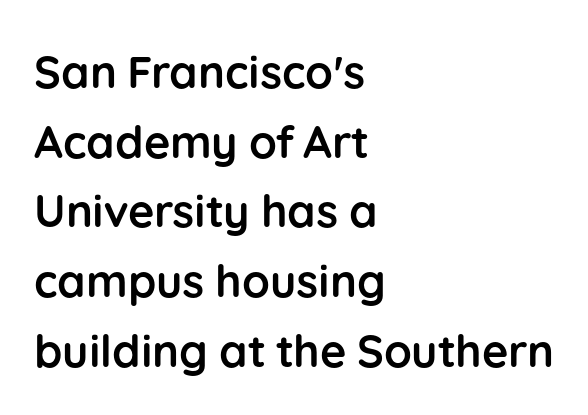
Emphasis by weight is at full strength: bold. There is no visible air inserted between adjacent glyphs. Interline gaps are of average width in this sample. The designer went with a sans here, leaving each stem footless.
